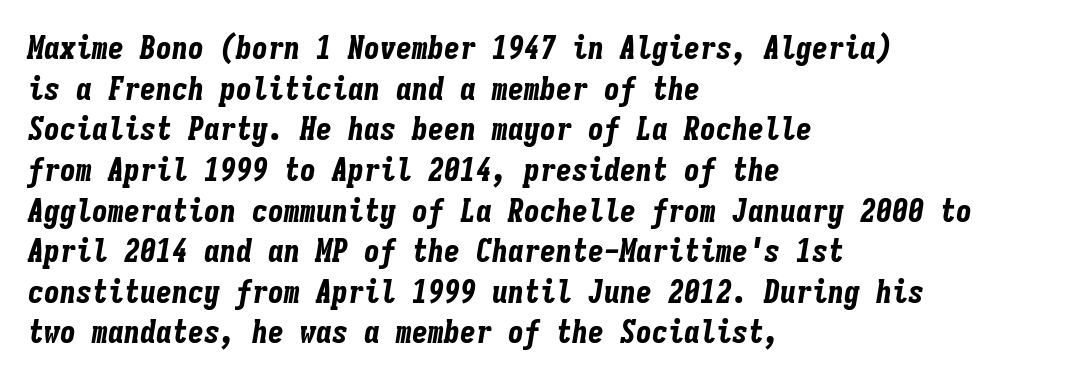
{"italic": "yes", "lean": "right", "slant_degrees": 9, "bold": "yes", "weight": "bold", "width": "condensed", "stroke_contrast": "low", "x_height": "medium", "monospaced": "yes", "underline": "no", "align": "left", "line_spacing": "normal", "line_spacing_ratio": 1.27, "letter_spacing": "normal", "letter_spacing_em": 0.0, "glyph_px": 32}
